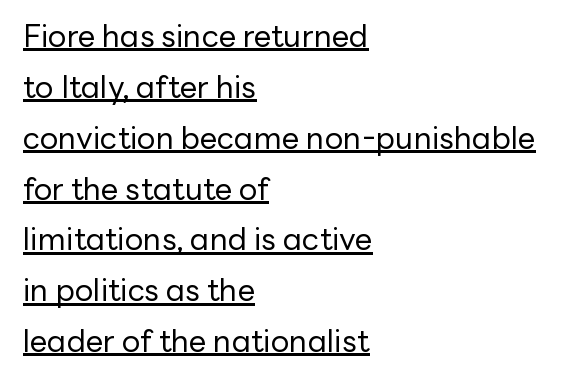
These characters rest on top of a visible drawn line. Line starts are locked; line ends wander. Vertical strokes here are truly vertical. Is the stroke heavy? The answer is a plain regular-or-lighter. Honestly, the letter spacing is just normal — you wouldn't notice it. The rendering uses natural spacing where letterforms have individual widths.
